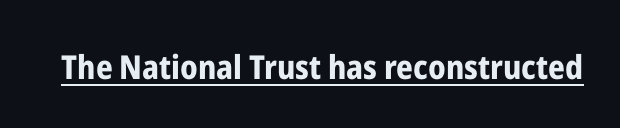
The image shows 33 px bold, condensed sans-serif type, upright; set normal letter spacing, underlined; low stroke contrast and a medium x-height.
